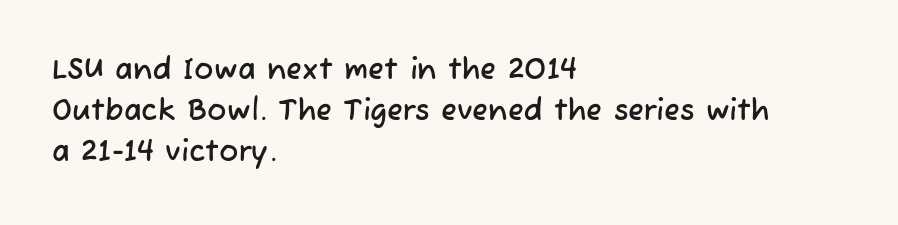
Think of a printed novel: that variable character pitch is what you see here. The space between consecutive lines is moderate. Reading down the block, your eye returns to a fixed left position each line. To sum up the face: it is a sans, with no serifs. Each word holds together tightly as a unit, with standard inter-letter gaps.
